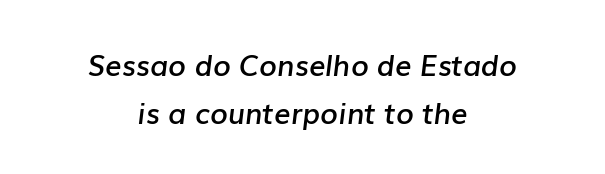
Here the glyphs are tracked normally, forming tight word shapes. Emphasis-style slanted type is in use. The typesetting leans somewhat heavy: a semibold. Honestly, the row spacing looks completely unremarkable.
